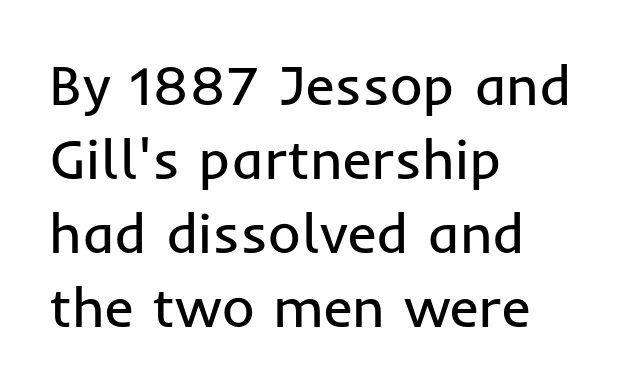
The image shows 56 px regular-weight sans-serif type, upright; set left-aligned, normal line spacing (1.32x), normal letter spacing, not underlined; low stroke contrast and a medium x-height.
